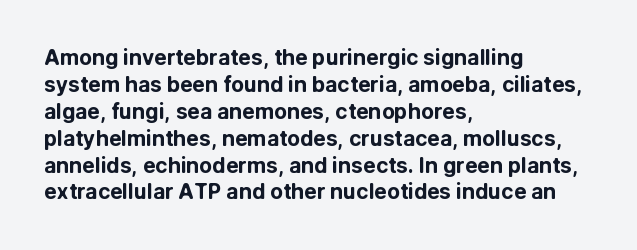
Which margin do the lines hug? The left one — the right edge is uneven. The foot of each line stays bare and open. Strokes here are thick enough to call this a true bold. Does the lettering tilt? It doesn't — this is upright. You could call the tracking neutral — neither tight nor loose. Interline gaps are of average width in this sample.
